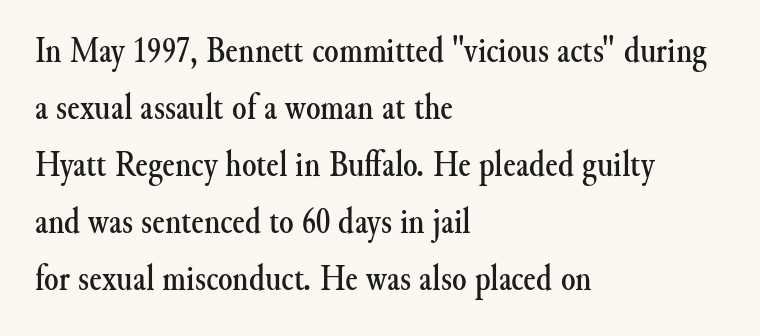
{"serif": "yes", "italic": "no", "width": "normal", "stroke_contrast": "medium", "x_height": "small", "monospaced": "no", "underline": "no", "align": "left", "line_spacing": "normal", "line_spacing_ratio": 1.54, "letter_spacing": "normal", "letter_spacing_em": 0.0, "glyph_px": 37}
